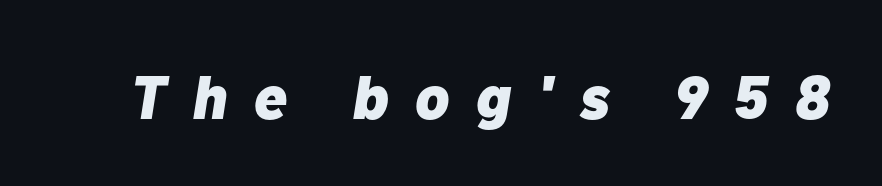
{"italic": "yes", "lean": "right", "slant_degrees": 10, "bold": "yes", "weight": "heavy", "width": "normal", "stroke_contrast": "low", "x_height": "medium", "monospaced": "no", "underline": "no", "letter_spacing": "wide", "letter_spacing_em": 0.44, "glyph_px": 61}
